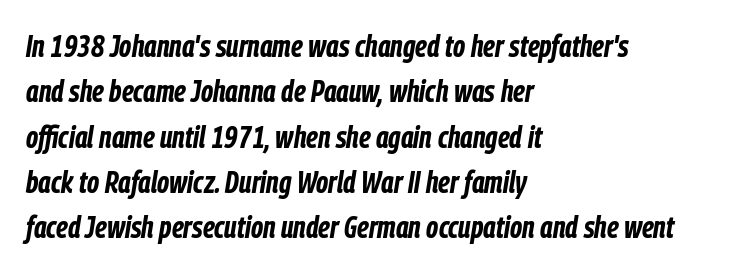
Observe the ordinary spacing: letters are neighbours, not strangers. Quick note: italic. Has an underline been added? It has not. Horizontally, the lines are justified to the leading edge only. This sample has the flowing, uneven cadence of proportional lettering. One glance says typical: line gaps are just what's usual.
